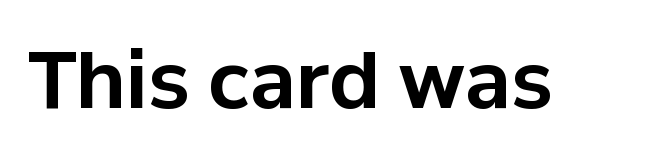
The image shows 78 px bold sans-serif type, upright; set normal letter spacing, not underlined; low stroke contrast and a medium x-height.
